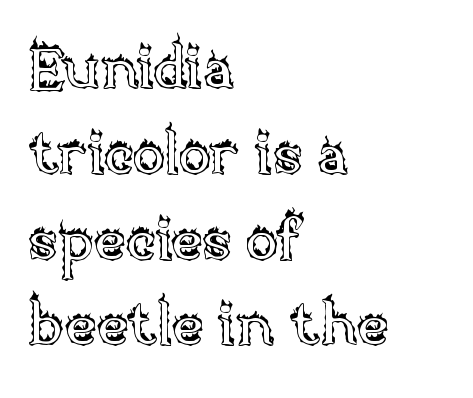
The type is set solid horizontally, with unmodified tracking. The specimen omits any rule beneath the text block's lines. This rendering uses left alignment, leaving the right contour irregular. Vertical strokes here are truly vertical.
